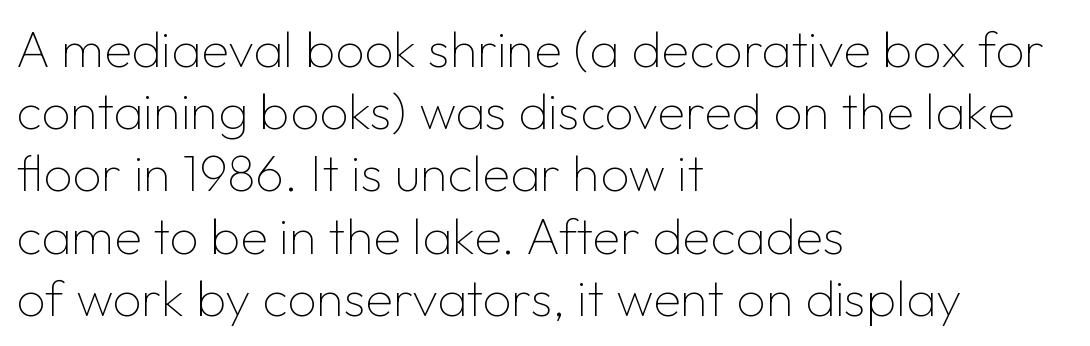
{"serif": "no", "italic": "no", "bold": "no", "weight": "thin", "width": "normal", "stroke_contrast": "low", "x_height": "medium", "monospaced": "no", "underline": "no", "align": "left", "line_spacing_ratio": 1.22, "letter_spacing": "normal", "letter_spacing_em": 0.0, "glyph_px": 51}
